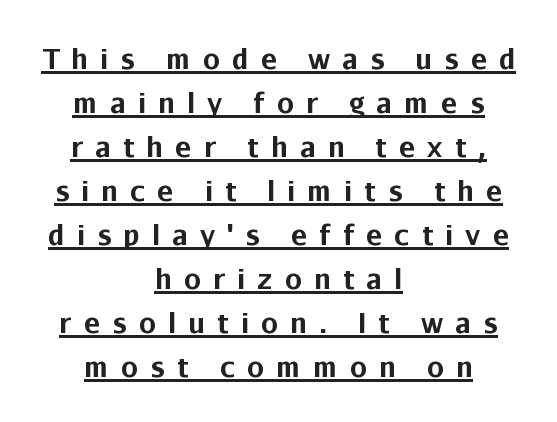
Each line of the rendering has a horizontal stroke beneath the glyphs. The line texture is sparse and dotted thanks to wide tracking. Posture: straight, roman, zero tilt. Weight: bold. Normally led — the rows are evenly, conventionally spaced. The lines are quadded center.
